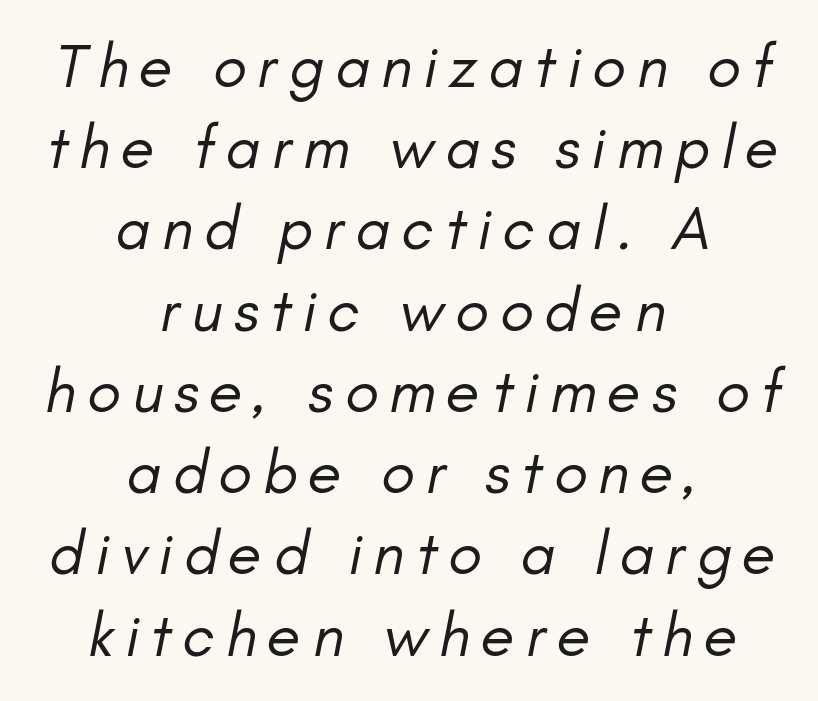
The image shows 62 px regular-weight type, italic (leaning right); set centered, normal line spacing (1.31x), not underlined; low stroke contrast and a small x-height.
